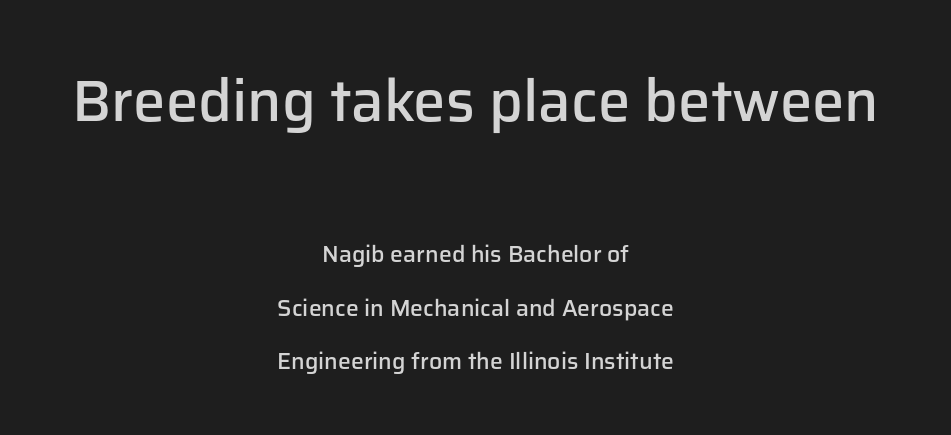
Vertical spacing — loose. To sum up the face: it is a sans, with no serifs. Bare-footed words on every line. Each word holds together tightly as a unit, with standard inter-letter gaps.
